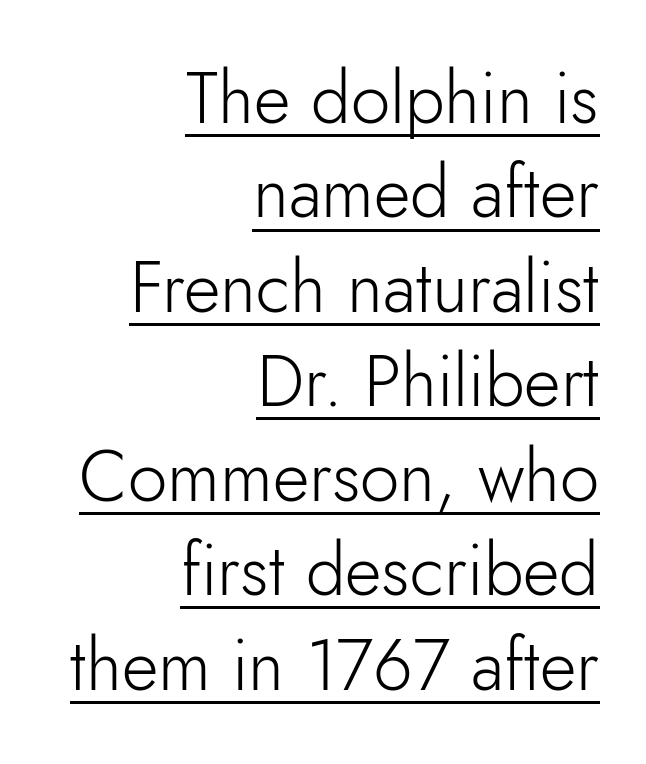
The lines are quadded right. Rows of type keep a routine distance in the vertical direction. You could call the tracking neutral — neither tight nor loose. Is this a fixed-width face? No — the glyphs have proportional, varying widths. The face used here appears with an underline applied. Are there feet on the stems? There aren't — it's a sans.
